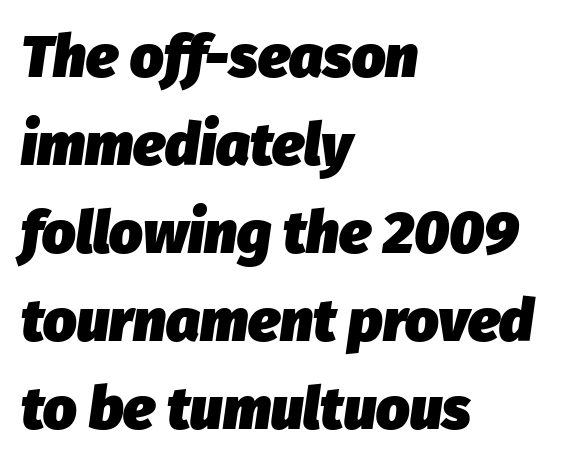
The rendering anchors every line to the left-hand side. You could not count columns in this text — the font is proportionally spaced. Any mark beneath the type? The region is blank. Weight: bold. The gaps between neighbouring characters are ordinary and unremarkable. The block of text has a typical density, with ordinary space between rows.
